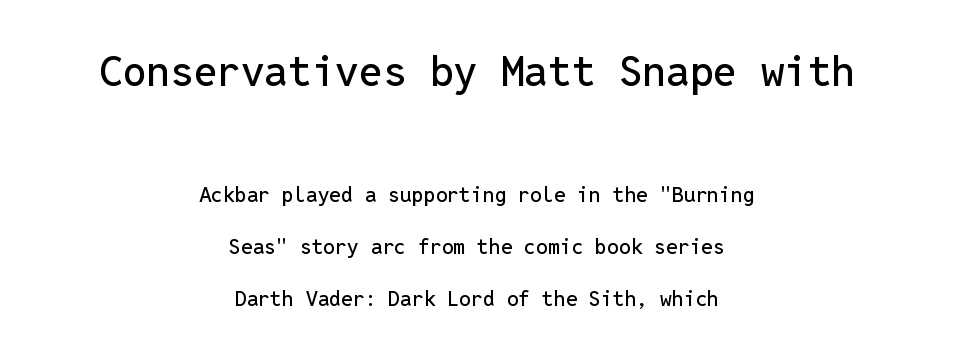
The image shows 42 px sans-serif type, upright, monospaced; set centered, loose line spacing (2.47x), normal letter spacing, not underlined; the first (top) block is 2.0x larger; low stroke contrast and a medium x-height.
